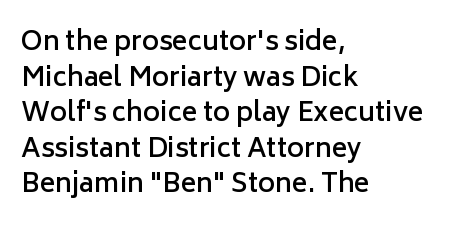
{"italic": "no", "bold": "semi", "underline": "no", "align": "left", "line_spacing": "normal", "line_spacing_ratio": 1.37, "letter_spacing": "normal", "letter_spacing_em": 0.0, "glyph_px": 26}
